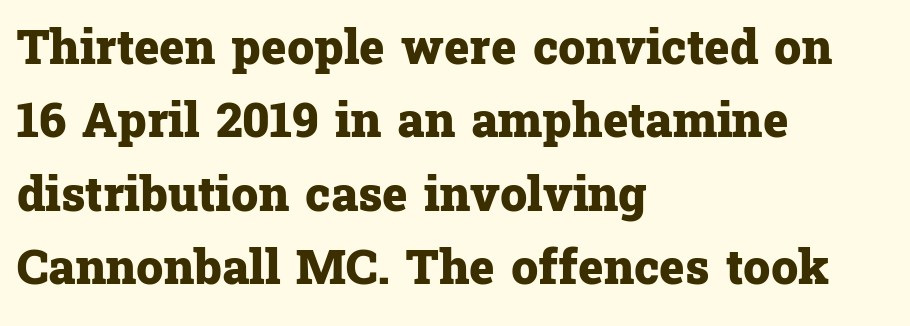
The rows are spaced the way most documents space them. Little horizontal feet cap the strokes, marking this as serif type. Here the designer chose a conventional face with non-uniform glyph widths. Plenty of ink on the page — the face is bold. Which margin do the lines hug? The left one — the right edge is uneven. The foot of each line stays bare and open.
